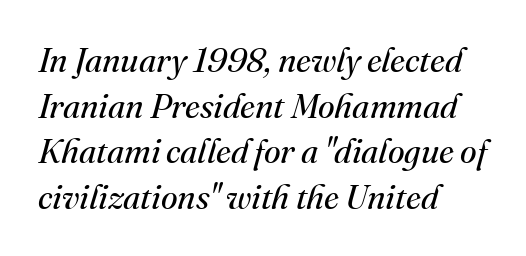
{"serif": "yes", "italic": "yes", "lean": "right", "slant_degrees": 16, "bold": "no", "weight": "regular", "width": "normal", "stroke_contrast": "medium", "x_height": "small", "monospaced": "no", "underline": "no", "align": "left", "line_spacing": "normal", "line_spacing_ratio": 1.34, "letter_spacing": "normal", "letter_spacing_em": 0.0, "glyph_px": 34}
